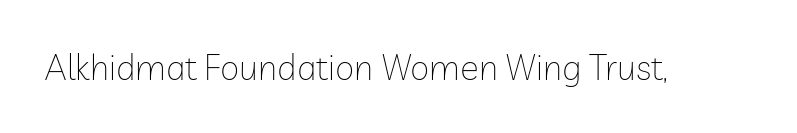
{"serif": "no", "italic": "no", "bold": "no", "weight": "thin", "width": "normal", "stroke_contrast": "low", "x_height": "medium", "monospaced": "no", "underline": "no", "letter_spacing": "normal", "letter_spacing_em": 0.0, "glyph_px": 35}
